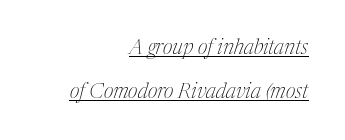
The lines in this sample share a right terminus and differ only in where they begin. Airy leading. Every character sits at an angle, as italics do. Honestly, the underline is the first thing you notice here. Is this a heavy cut? Hardly; it is regular or lighter.
